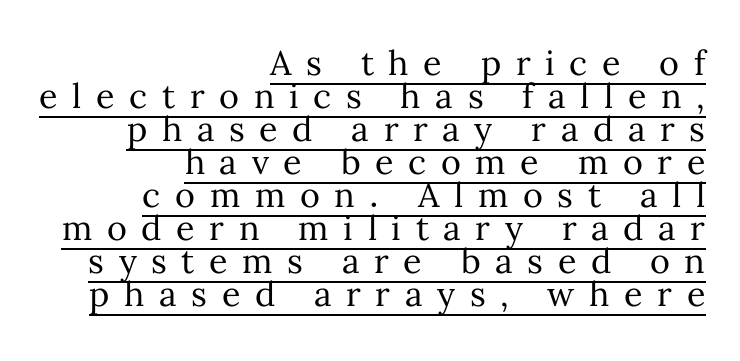
Q: Is the text bold? A: No.
Q: Is the text italic (slanted)? A: No, it is upright.
Q: Is the text underlined? A: Yes.
Q: How is the paragraph aligned? A: Right-aligned.
Q: Is the spacing between letters normal or unusually wide? A: Unusually wide.
Q: Is the spacing between lines tight, normal or loose? A: Tight.
Q: Width (condensed, normal, or wide)? A: Normal.
Q: Stroke contrast? A: Medium.
Q: x-height? A: Medium.
Q: Monospaced? A: No.
